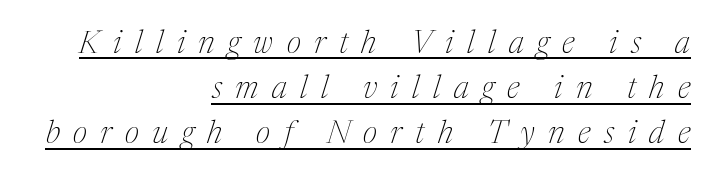
{"serif": "yes", "italic": "yes", "lean": "right", "slant_degrees": 17, "bold": "no", "weight": "thin", "width": "normal", "stroke_contrast": "medium", "x_height": "medium", "monospaced": "no", "underline": "yes", "align": "right", "line_spacing": "normal", "line_spacing_ratio": 1.41, "letter_spacing": "wide", "letter_spacing_em": 0.42, "glyph_px": 32}
